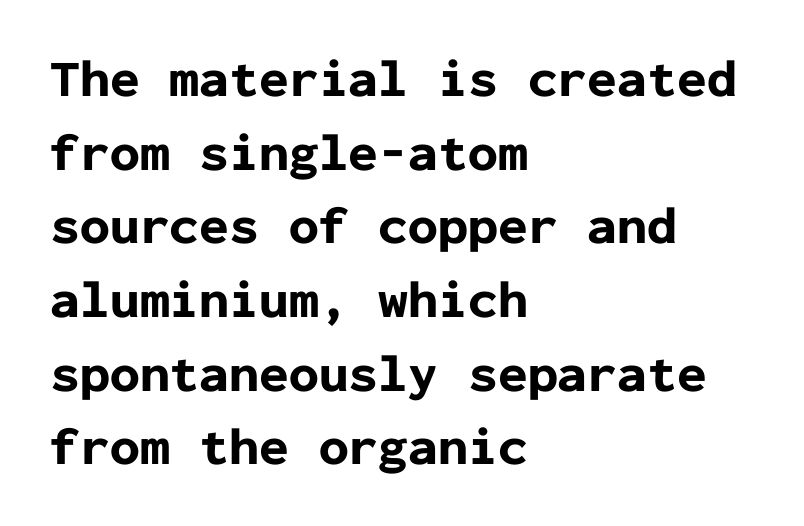
{"serif": "no", "italic": "no", "bold": "yes", "weight": "bold", "width": "normal", "stroke_contrast": "low", "x_height": "medium", "monospaced": "yes", "underline": "no", "align": "left", "line_spacing": "normal", "line_spacing_ratio": 1.39, "letter_spacing": "normal", "letter_spacing_em": 0.0, "glyph_px": 53}
